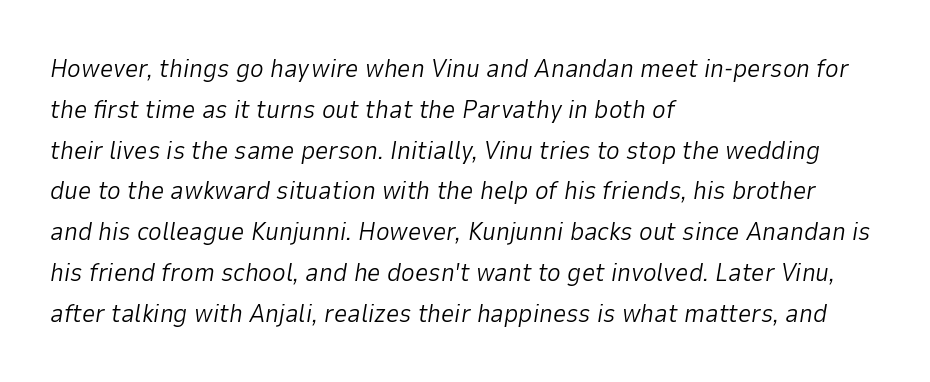
The image shows 26 px text type, italic (leaning right); set left-aligned, normal line spacing (1.57x), normal letter spacing, not underlined.
